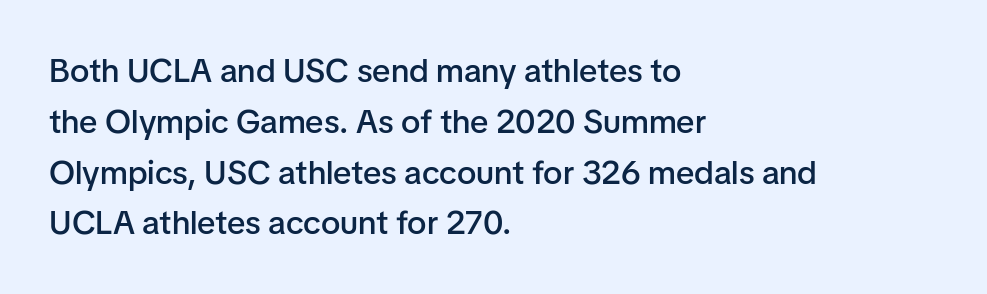
Varying glyph widths throughout — classic text-font behaviour. These lines sit exactly where default settings would place them. You can tell it's not italic because the verticals are truly vertical. The face used here is rendered with its standard letterfit. Each glyph is drawn with semibold strokes, heavier than normal yet not fully bold.
